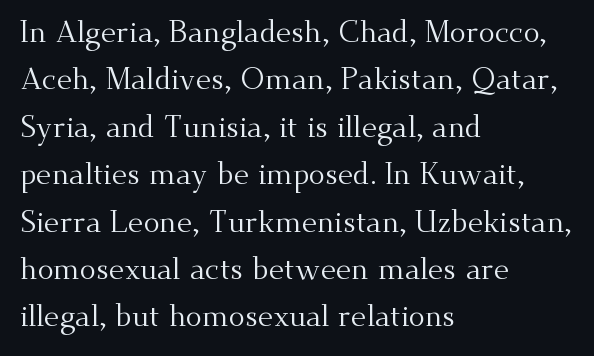
Q: Is the text bold? A: No.
Q: Is the text italic (slanted)? A: No, it is upright.
Q: Is the typeface a serif or a sans-serif typeface? A: Serif.
Q: Is the text underlined? A: No.
Q: How is the paragraph aligned? A: Left-aligned.
Q: Is the spacing between letters normal or unusually wide? A: Normal.
Q: Is the spacing between lines tight, normal or loose? A: Normal.
Q: Width (condensed, normal, or wide)? A: Normal.
Q: Stroke contrast? A: Medium.
Q: x-height? A: Small.
Q: Monospaced? A: No.
